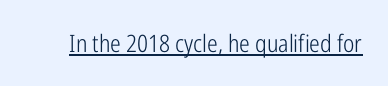
The image shows 24 px text type, upright; set normal letter spacing, underlined.
